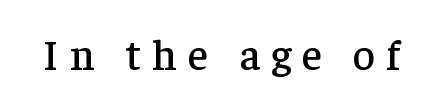
Q: Is the text italic (slanted)? A: No, it is upright.
Q: Is the typeface a serif or a sans-serif typeface? A: Serif.
Q: Is the text underlined? A: No.
Q: Is the spacing between letters normal or unusually wide? A: Unusually wide.
Q: Width (condensed, normal, or wide)? A: Normal.
Q: Stroke contrast? A: Low.
Q: x-height? A: Medium.
Q: Monospaced? A: No.
